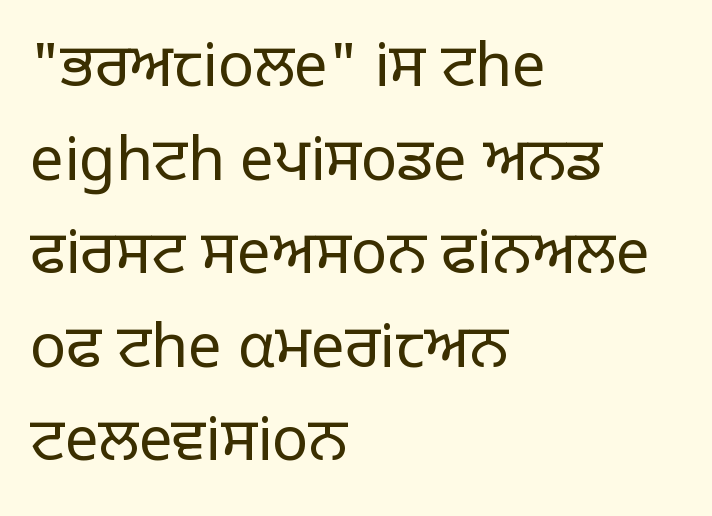
{"serif": "no", "italic": "no", "bold": "no", "weight": "light", "width": "normal", "stroke_contrast": "low", "x_height": "large", "monospaced": "no", "underline": "no", "align": "left", "line_spacing": "normal", "line_spacing_ratio": 1.56, "letter_spacing": "normal", "letter_spacing_em": 0.0, "glyph_px": 60}
